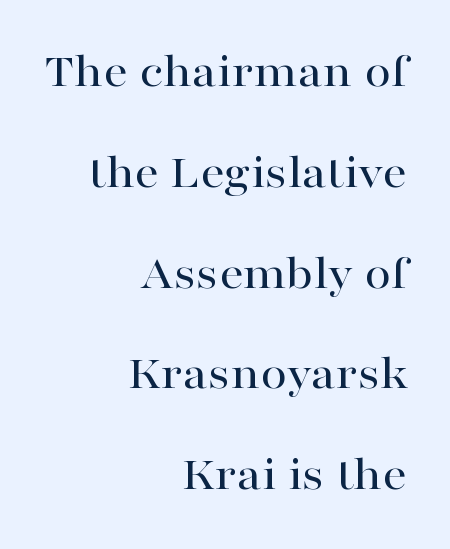
Q: Is the text italic (slanted)? A: No, it is upright.
Q: Is the typeface a serif or a sans-serif typeface? A: Serif.
Q: Is the text underlined? A: No.
Q: How is the paragraph aligned? A: Right-aligned.
Q: Is the spacing between letters normal or unusually wide? A: Normal.
Q: Is the spacing between lines tight, normal or loose? A: Loose.
Q: Width (condensed, normal, or wide)? A: Wide.
Q: Stroke contrast? A: High.
Q: x-height? A: Medium.
Q: Monospaced? A: No.
